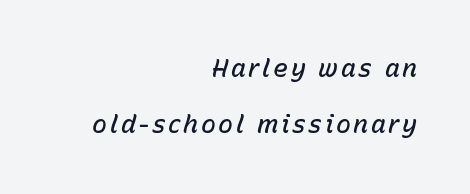
Casual observation: everything's shoved over to the right. Leading is clearly above the norm, producing a sparse column. Emphasis-style slanted type is in use. Anything drawn beneath the words? Only blank space. The font is running at a semibold setting, under full bold.
